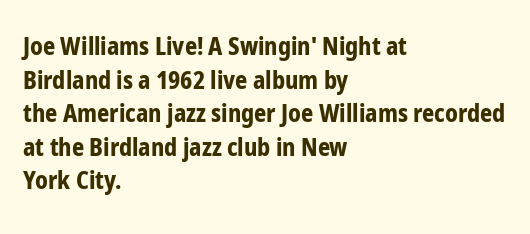
{"italic": "no", "bold": "yes", "underline": "no", "align": "left", "line_spacing": "normal", "line_spacing_ratio": 1.4, "letter_spacing": "normal", "letter_spacing_em": 0.0, "glyph_px": 24}
